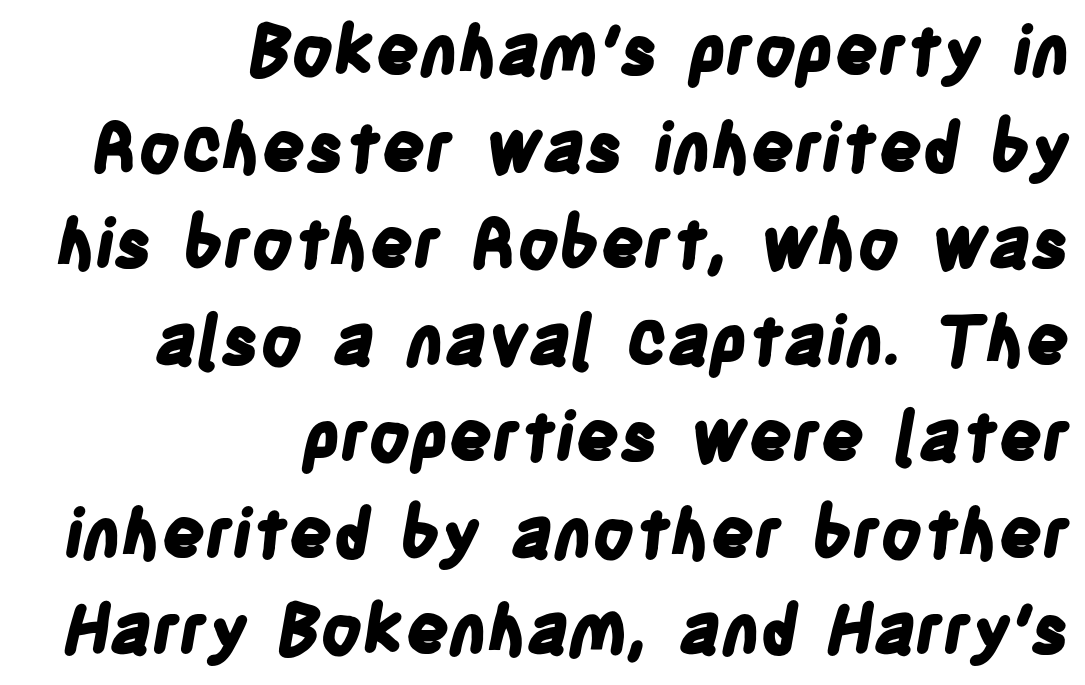
Q: Is the text bold? A: Yes.
Q: Is the typeface a serif or a sans-serif typeface? A: Sans-serif.
Q: Is the text underlined? A: No.
Q: How is the paragraph aligned? A: Right-aligned.
Q: Is the spacing between letters normal or unusually wide? A: Normal.
Q: Is the spacing between lines tight, normal or loose? A: Normal.
Q: Width (condensed, normal, or wide)? A: Condensed.
Q: Stroke contrast? A: Low.
Q: x-height? A: Large.
Q: Monospaced? A: No.
